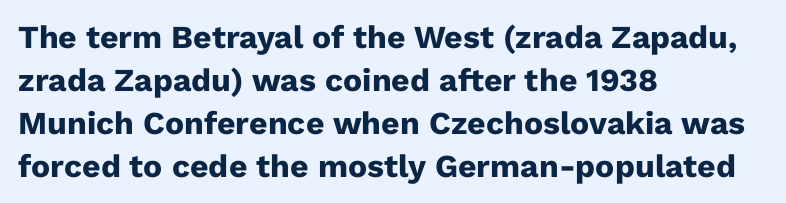
{"serif": "no", "italic": "no", "bold": "yes", "weight": "heavy", "width": "normal", "stroke_contrast": "low", "x_height": "medium", "monospaced": "no", "underline": "no", "align": "left", "line_spacing": "normal", "line_spacing_ratio": 1.34, "letter_spacing": "normal", "letter_spacing_em": 0.0, "glyph_px": 32}
